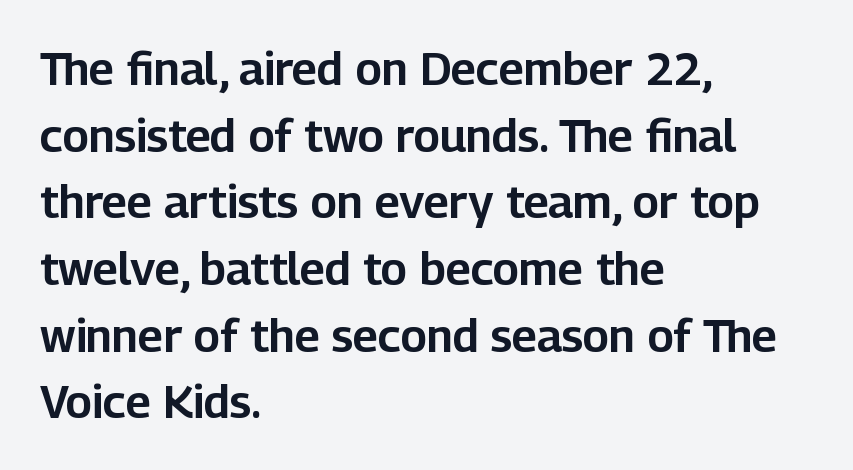
{"serif": "no", "italic": "no", "width": "normal", "stroke_contrast": "low", "x_height": "medium", "monospaced": "no", "underline": "no", "align": "left", "line_spacing": "normal", "line_spacing_ratio": 1.45, "letter_spacing": "normal", "letter_spacing_em": 0.0, "glyph_px": 46}
